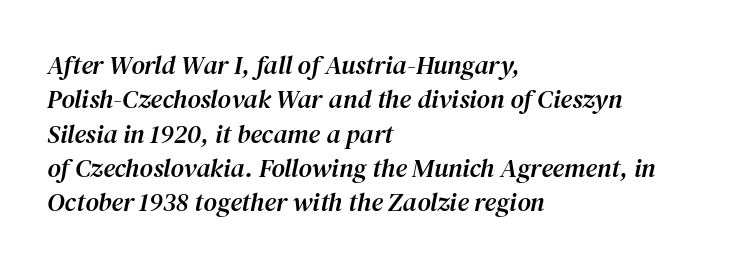
Q: Is the text italic (slanted)? A: Yes, it leans right by about 12 degrees.
Q: Is the text underlined? A: No.
Q: How is the paragraph aligned? A: Left-aligned.
Q: Is the spacing between letters normal or unusually wide? A: Normal.
Q: Is the spacing between lines tight, normal or loose? A: Normal.
